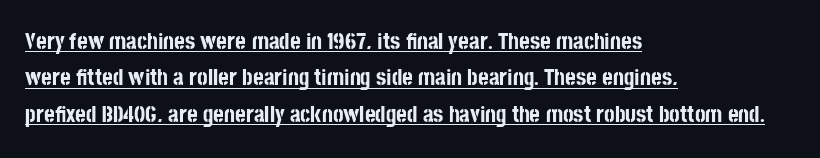
Q: Is the text bold? A: Yes.
Q: Is the text italic (slanted)? A: No, it is upright.
Q: Is the text underlined? A: Yes.
Q: How is the paragraph aligned? A: Left-aligned.
Q: Is the spacing between letters normal or unusually wide? A: Normal.
Q: Is the spacing between lines tight, normal or loose? A: Normal.
